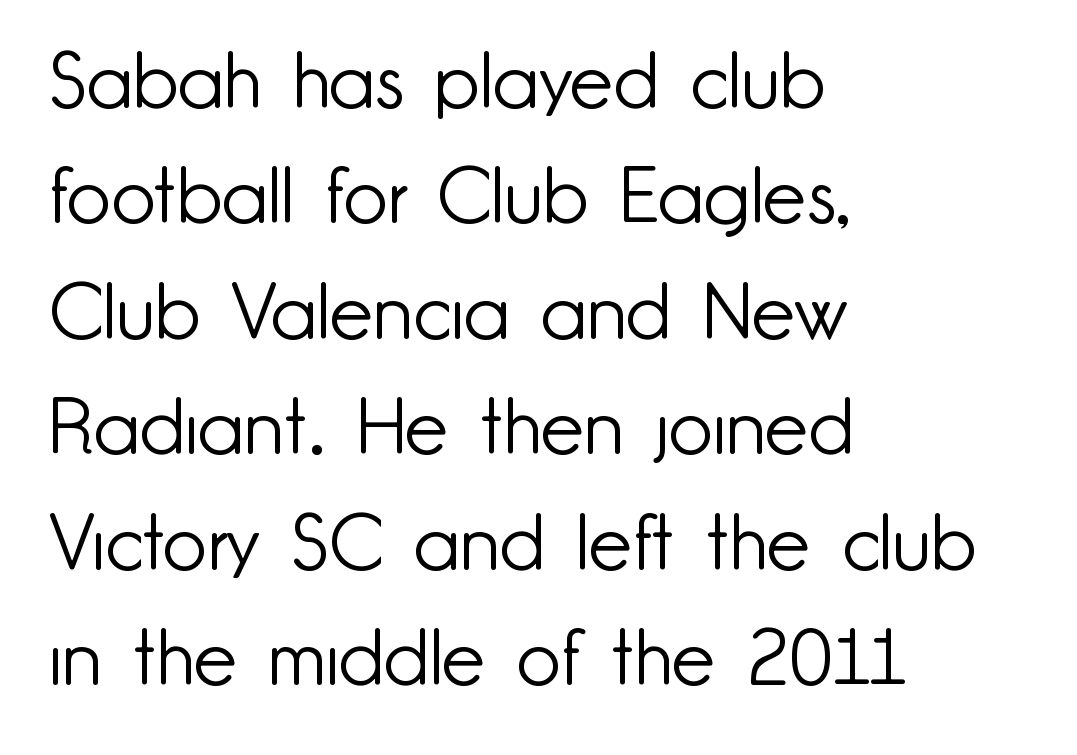
The image shows 78 px light sans-serif type, upright; set left-aligned, normal line spacing (1.48x), normal letter spacing, not underlined; low stroke contrast and a small x-height.
